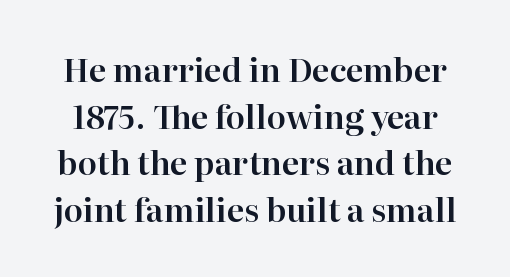
The image shows 32 px serif type, upright; set normal line spacing (1.46x), normal letter spacing, not underlined; high stroke contrast and a medium x-height.
